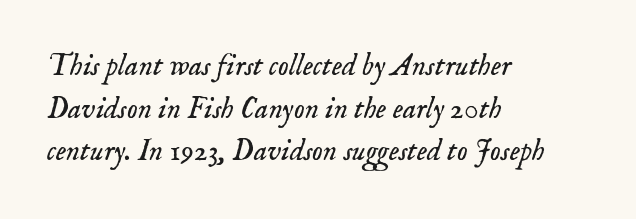
The paragraph shown leans on its left margin. Is the type slanted? Yes — the strokes lean at a clear angle. Default kerning and tracking; the words read as compact shapes. The passage shown stacks its lines at a standard gap. No word sits above an underline.
